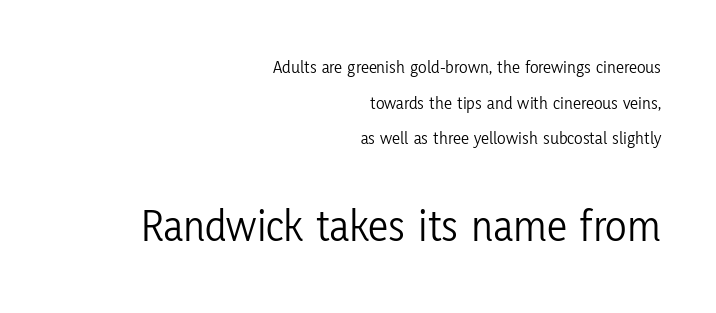
Q: Is the text bold? A: No.
Q: Is the text italic (slanted)? A: No, it is upright.
Q: Is the typeface a serif or a sans-serif typeface? A: Sans-serif.
Q: Is the text underlined? A: No.
Q: How is the paragraph aligned? A: Right-aligned.
Q: Is the spacing between letters normal or unusually wide? A: Normal.
Q: Is the spacing between lines tight, normal or loose? A: Loose.
Q: Which block of text is set in a larger size, the first (top) or the second (bottom)? A: The second (bottom) one.
Q: Width (condensed, normal, or wide)? A: Condensed.
Q: Stroke contrast? A: Low.
Q: x-height? A: Medium.
Q: Monospaced? A: No.
